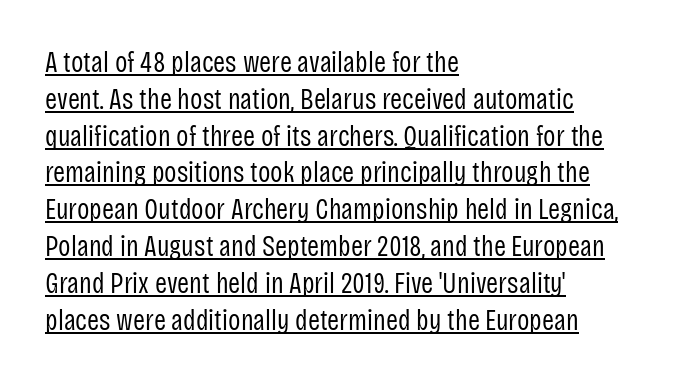
The image shows 29 px regular-weight, condensed sans-serif type, upright; set left-aligned, normal line spacing (1.27x), normal letter spacing, underlined; low stroke contrast and a large x-height.
